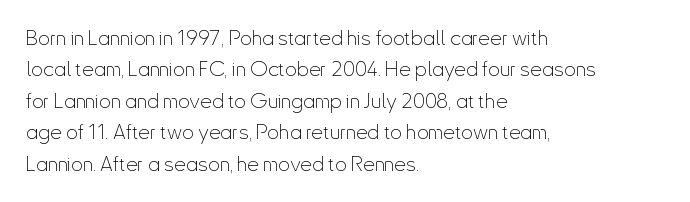
Q: Is the text bold? A: No.
Q: Is the text italic (slanted)? A: No, it is upright.
Q: Is the text underlined? A: No.
Q: How is the paragraph aligned? A: Left-aligned.
Q: Is the spacing between letters normal or unusually wide? A: Normal.
Q: Is the spacing between lines tight, normal or loose? A: Normal.
